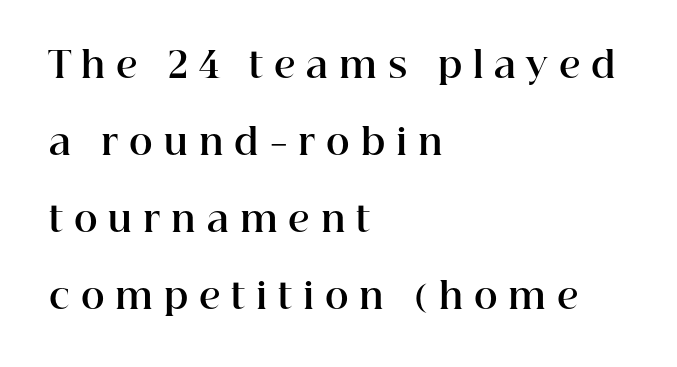
{"serif": "yes", "italic": "no", "bold": "yes", "weight": "bold", "width": "normal", "stroke_contrast": "high", "x_height": "medium", "monospaced": "no", "underline": "no", "align": "left", "line_spacing": "loose", "line_spacing_ratio": 2.14, "letter_spacing": "wide", "letter_spacing_em": 0.3, "glyph_px": 36}
